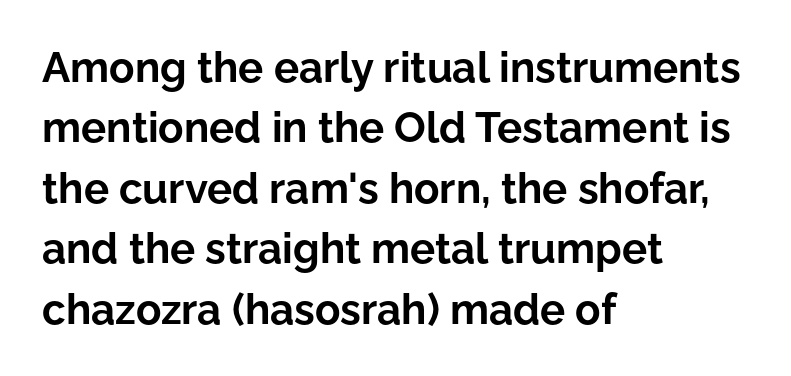
The image shows 42 px bold sans-serif type, upright; set left-aligned, normal line spacing (1.44x), normal letter spacing, not underlined; low stroke contrast and a medium x-height.
